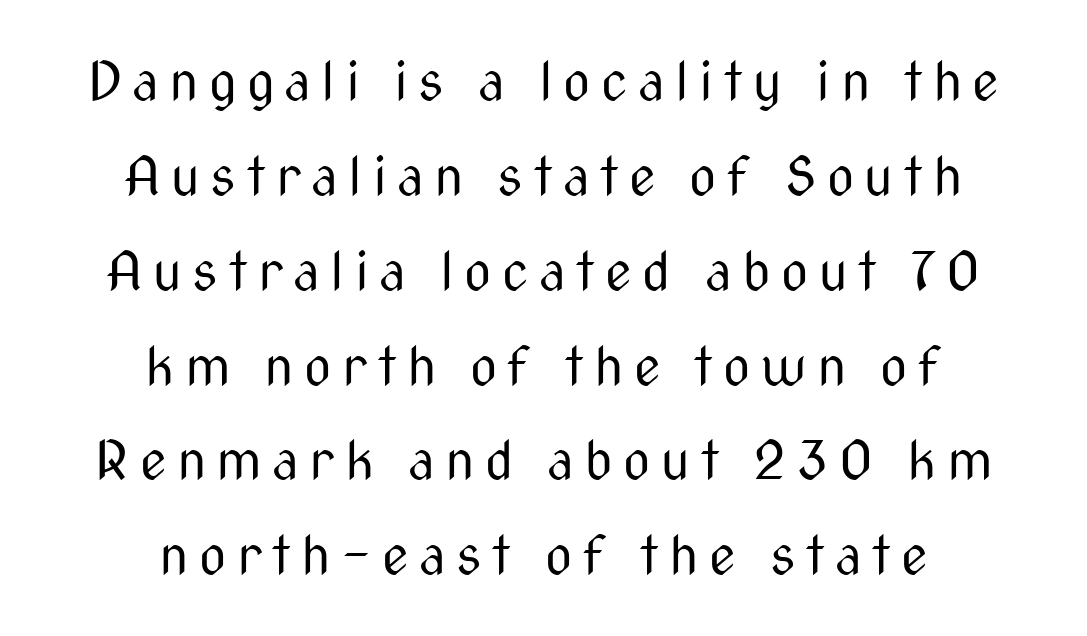
The image shows 53 px regular-weight, condensed sans-serif type, upright; set centered, line spacing 1.79x, unusually wide letter spacing (+0.2 em), not underlined; medium stroke contrast and a medium x-height.
